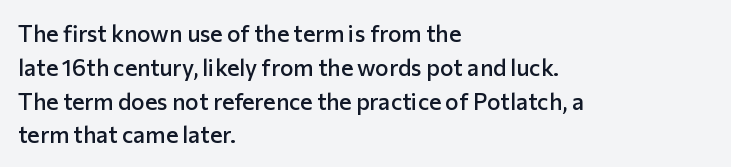
Q: Is the text bold? A: Semi-bold.
Q: Is the text italic (slanted)? A: No, it is upright.
Q: Is the text underlined? A: No.
Q: How is the paragraph aligned? A: Left-aligned.
Q: Is the spacing between letters normal or unusually wide? A: Normal.
Q: Is the spacing between lines tight, normal or loose? A: Normal.
